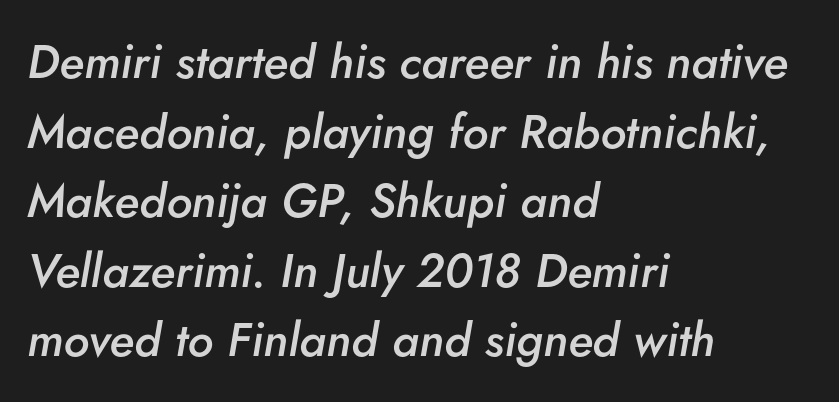
{"italic": "yes", "lean": "right", "slant_degrees": 5, "bold": "semi", "weight": "semibold", "width": "normal", "stroke_contrast": "low", "x_height": "small", "monospaced": "no", "underline": "no", "align": "left", "line_spacing": "normal", "line_spacing_ratio": 1.48, "letter_spacing": "normal", "letter_spacing_em": 0.0, "glyph_px": 47}
